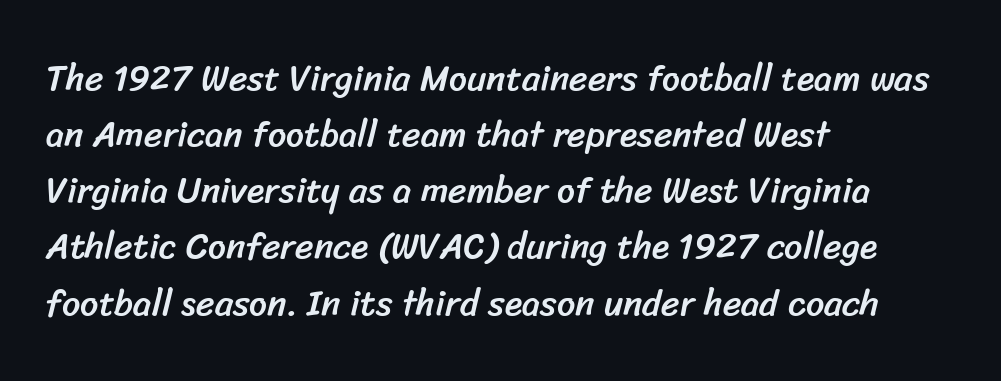
This sample has the flowing, uneven cadence of proportional lettering. This sample uses a sans-serif face. Is the block centered? No — it sits flush against the left margin. The space between consecutive lines is moderate.
